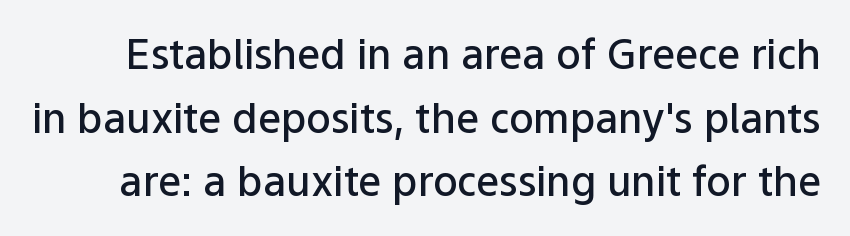
{"serif": "no", "italic": "no", "bold": "semi", "weight": "semibold", "width": "normal", "stroke_contrast": "low", "x_height": "medium", "monospaced": "no", "underline": "no", "line_spacing": "normal", "line_spacing_ratio": 1.55, "letter_spacing": "normal", "letter_spacing_em": 0.0, "glyph_px": 41}
